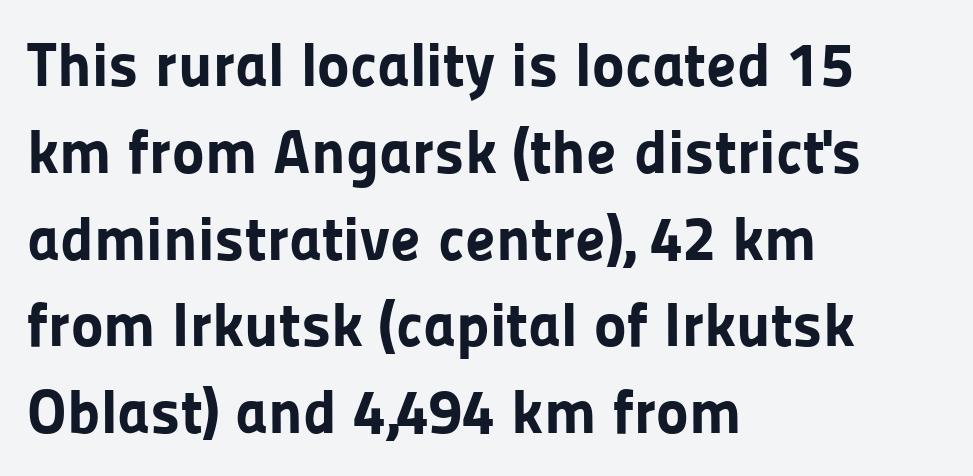
Q: Is the text bold? A: Yes.
Q: Is the text italic (slanted)? A: No, it is upright.
Q: Is the typeface a serif or a sans-serif typeface? A: Sans-serif.
Q: Is the text underlined? A: No.
Q: How is the paragraph aligned? A: Left-aligned.
Q: Is the spacing between letters normal or unusually wide? A: Normal.
Q: Is the spacing between lines tight, normal or loose? A: Normal.
Q: Width (condensed, normal, or wide)? A: Normal.
Q: Stroke contrast? A: Low.
Q: x-height? A: Medium.
Q: Monospaced? A: No.
